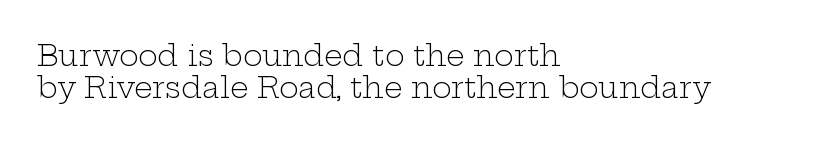
{"serif": "yes", "italic": "no", "bold": "no", "weight": "light", "width": "wide", "stroke_contrast": "low", "x_height": "medium", "monospaced": "no", "underline": "no", "align": "left", "line_spacing": "tight", "line_spacing_ratio": 1.11, "letter_spacing": "normal", "letter_spacing_em": 0.0, "glyph_px": 29}
